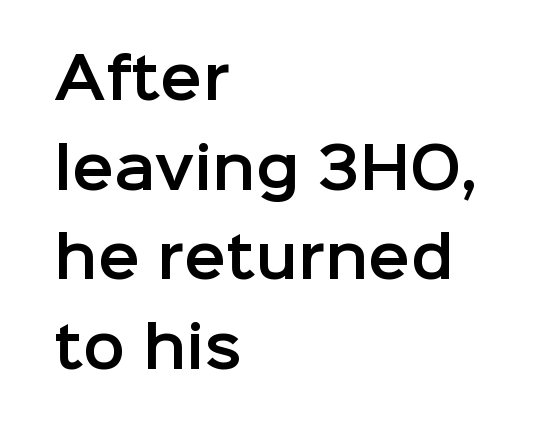
The image shows 56 px sans-serif type, upright; set left-aligned, normal line spacing (1.6x), normal letter spacing, not underlined; low stroke contrast and a medium x-height.
